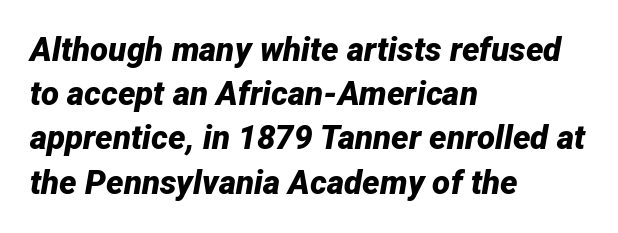
Q: Is the text bold? A: Yes.
Q: Is the text italic (slanted)? A: Yes, it leans right by about 12 degrees.
Q: Is the text underlined? A: No.
Q: How is the paragraph aligned? A: Left-aligned.
Q: Is the spacing between letters normal or unusually wide? A: Normal.
Q: Is the spacing between lines tight, normal or loose? A: Normal.
Q: Width (condensed, normal, or wide)? A: Normal.
Q: Stroke contrast? A: Low.
Q: x-height? A: Medium.
Q: Monospaced? A: No.
